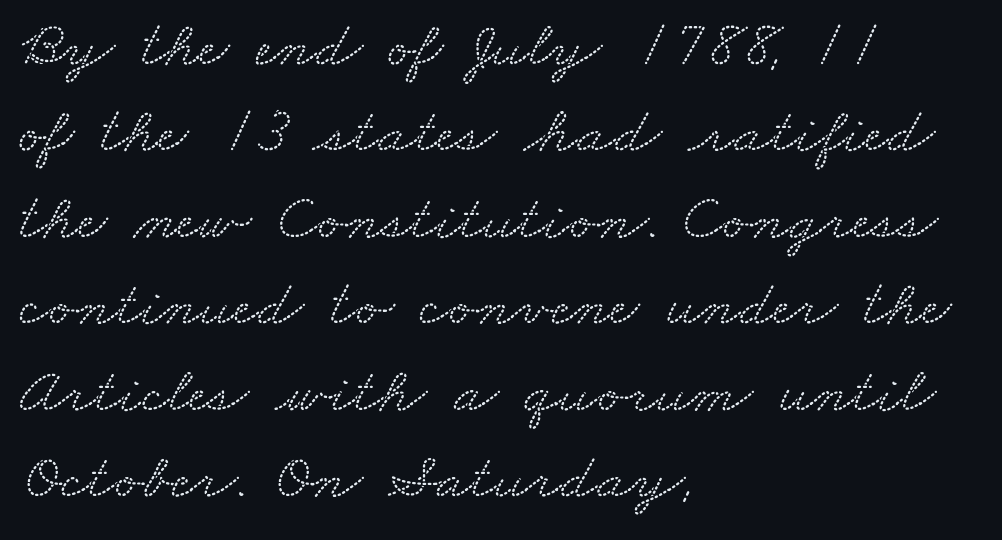
The image shows 66 px wide serif type; set left-aligned, normal line spacing (1.31x), normal letter spacing, not underlined; low stroke contrast and a small x-height.
